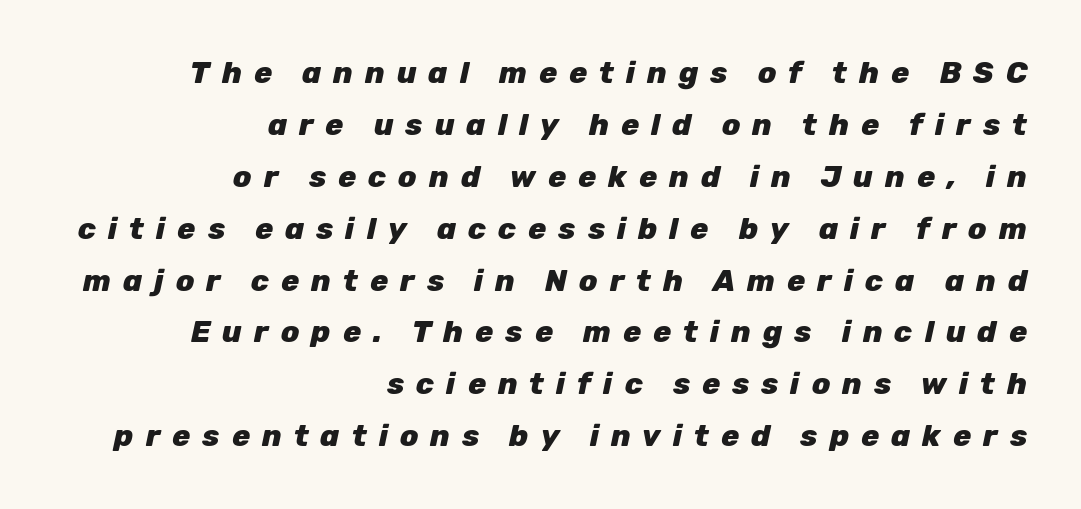
{"italic": "yes", "lean": "right", "slant_degrees": 12, "bold": "yes", "weight": "heavy", "width": "normal", "stroke_contrast": "low", "x_height": "medium", "monospaced": "no", "underline": "no", "align": "right", "line_spacing_ratio": 1.73, "letter_spacing": "wide", "letter_spacing_em": 0.4, "glyph_px": 30}
